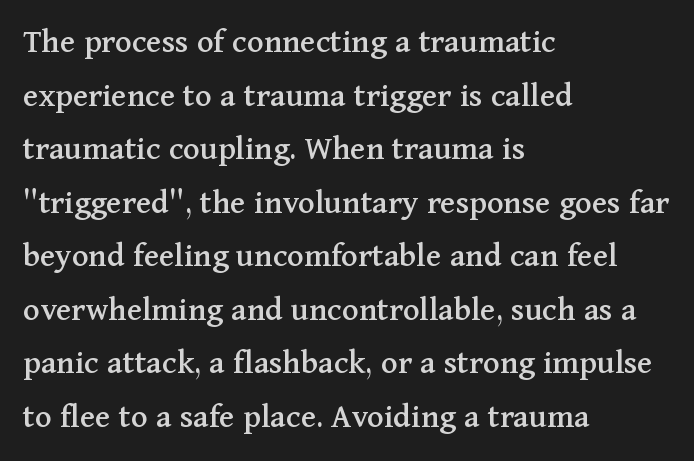
The image shows 35 px serif type, upright; set left-aligned, normal line spacing (1.53x), normal letter spacing, not underlined; medium stroke contrast and a medium x-height.
